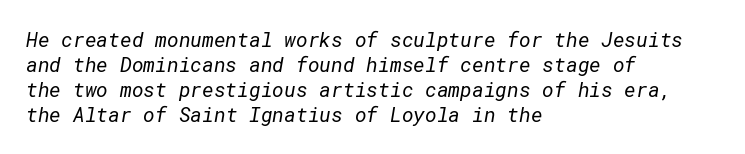
Q: Is the text bold? A: No.
Q: Is the text underlined? A: No.
Q: How is the paragraph aligned? A: Left-aligned.
Q: Is the spacing between letters normal or unusually wide? A: Normal.
Q: Is the spacing between lines tight, normal or loose? A: Normal.
